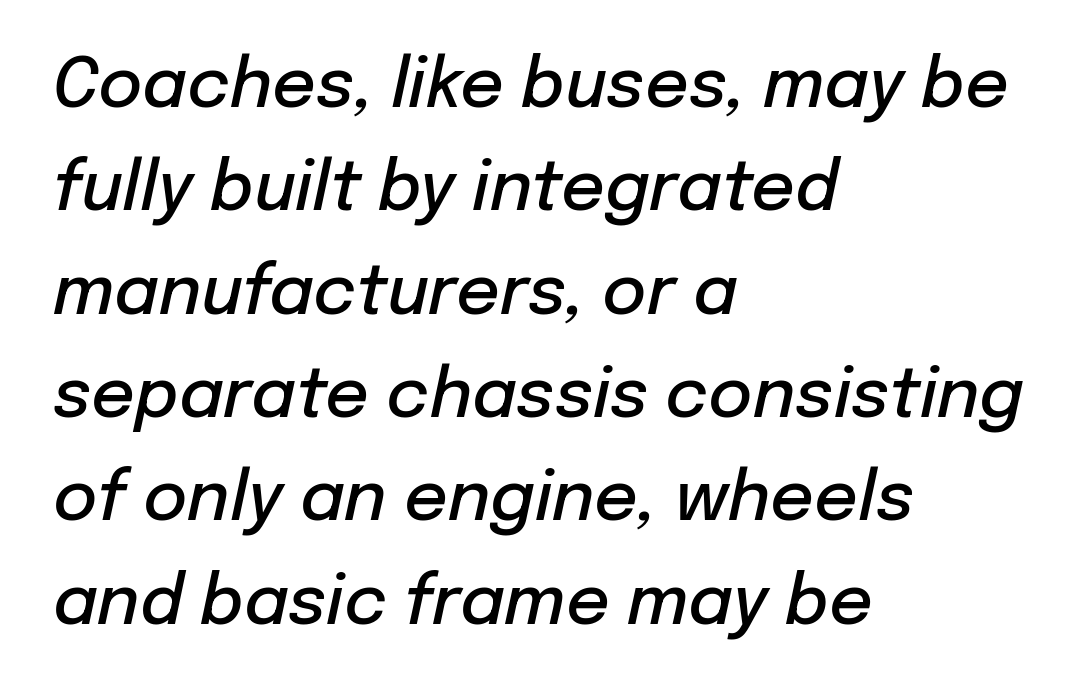
Quick note: italic. The baseline area is clear. Is this a fixed-width face? No — the glyphs have proportional, varying widths. Students, this is semibold: more ink than regular, less than bold. The space between consecutive lines is moderate.
